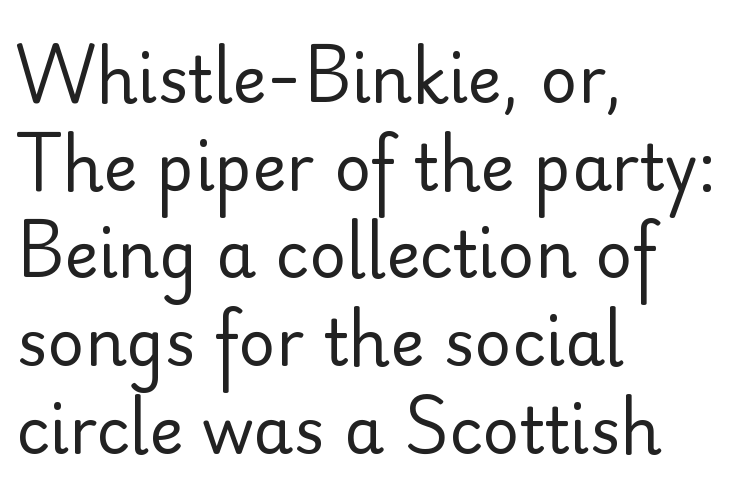
{"serif": "no", "italic": "no", "bold": "no", "weight": "regular", "width": "normal", "stroke_contrast": "low", "x_height": "small", "monospaced": "no", "underline": "no", "align": "left", "line_spacing": "normal", "line_spacing_ratio": 1.37, "letter_spacing": "normal", "letter_spacing_em": 0.0, "glyph_px": 64}
